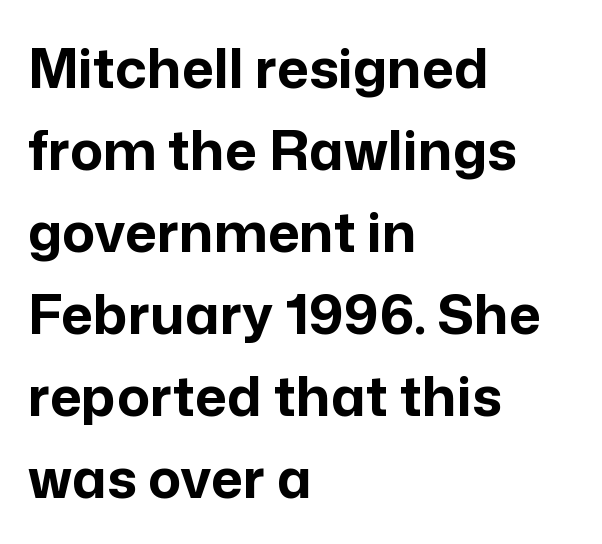
The passage is arranged the way most books set body copy — flush left. Standard letterfit; no display-style spreading of the glyphs. Letterform terminals end flat and unadorned throughout the passage. Strong, thick strokes mark this as bold type. Ordinary non-slanted type is in use. A clean baseline with only descenders dipping below it.
